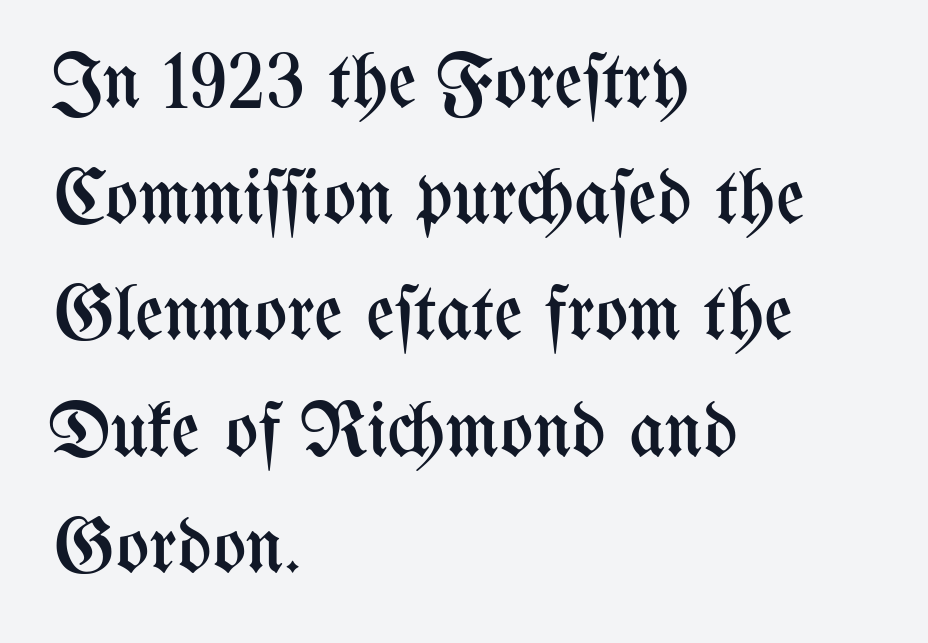
The image shows 78 px regular-weight, condensed type, upright; set left-aligned, normal line spacing (1.49x), normal letter spacing, not underlined; medium stroke contrast and a medium x-height.
